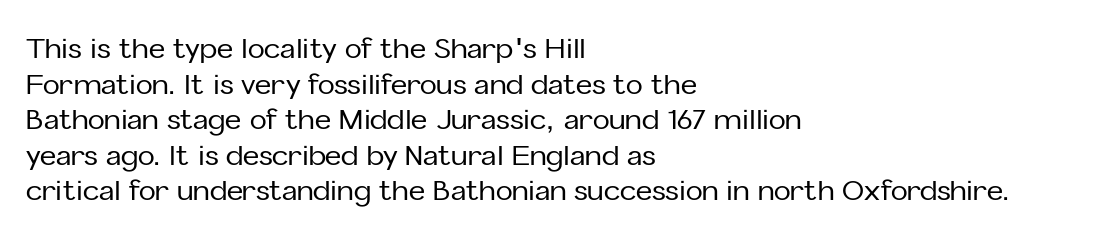
If you drew a ruler down the left edge, every line would touch it. Proportional: the letters do not fall into vertical columns. Characters follow at the spacing the type designer built in. If you measured baseline to baseline, you'd find a middling distance. Grotesque or geometric, the face here clearly has no serifs.
